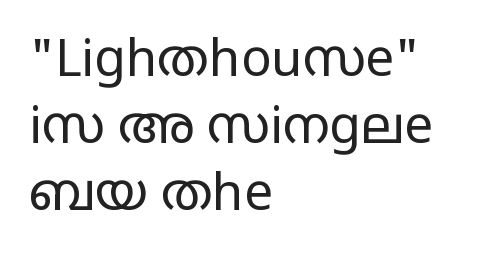
Q: Is the text bold? A: No.
Q: Is the text italic (slanted)? A: No, it is upright.
Q: Is the typeface a serif or a sans-serif typeface? A: Sans-serif.
Q: Is the text underlined? A: No.
Q: How is the paragraph aligned? A: Left-aligned.
Q: Is the spacing between letters normal or unusually wide? A: Normal.
Q: Is the spacing between lines tight, normal or loose? A: Normal.
Q: Width (condensed, normal, or wide)? A: Wide.
Q: Stroke contrast? A: Low.
Q: x-height? A: Large.
Q: Monospaced? A: No.
